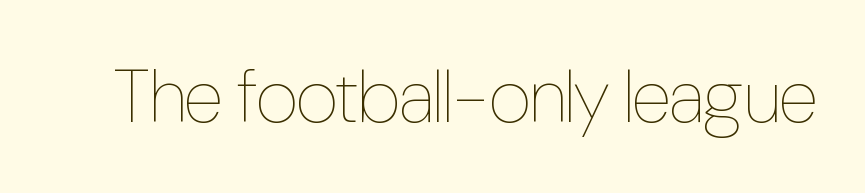
The image shows 74 px thin, condensed type, upright; set normal letter spacing, not underlined; low stroke contrast and a medium x-height.
